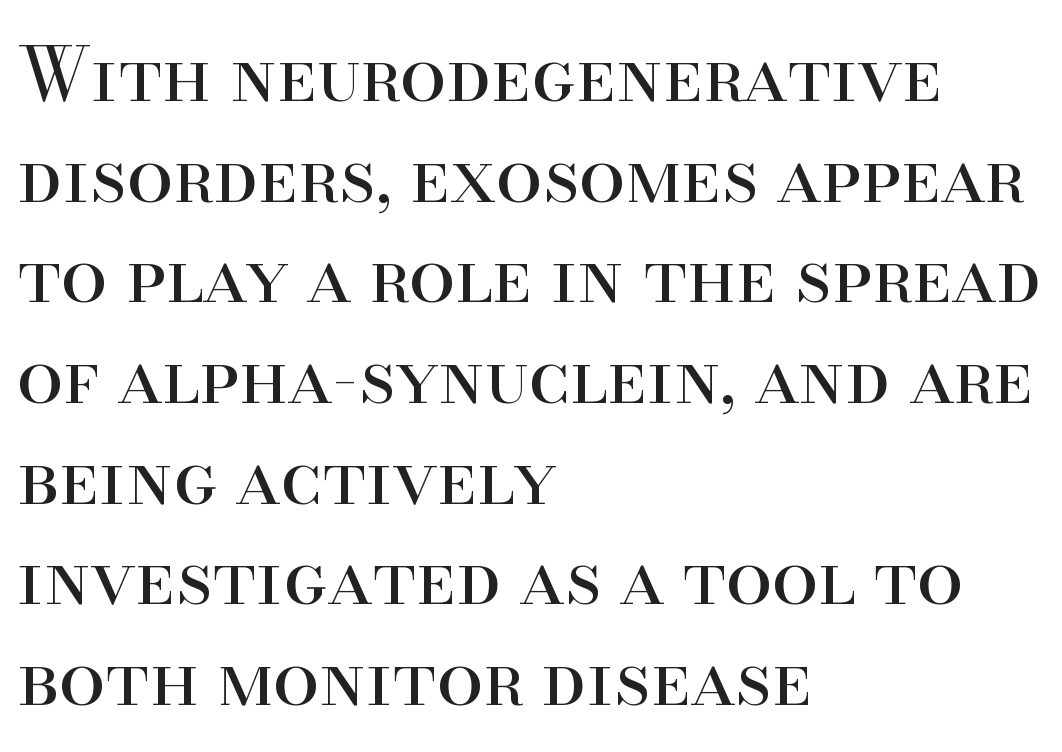
{"serif": "yes", "italic": "no", "bold": "no", "weight": "regular", "width": "normal", "stroke_contrast": "high", "x_height": "small", "monospaced": "no", "underline": "no", "align": "left", "line_spacing": "normal", "line_spacing_ratio": 1.36, "letter_spacing": "normal", "letter_spacing_em": 0.0, "glyph_px": 74}
